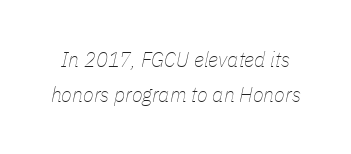
If you measured baseline to baseline, you'd find a middling distance. Does the lettering tilt? It does — this is italic. The typeface has the unassuming heft of standard copy or less. A typesetter would call this zero additional tracking.
